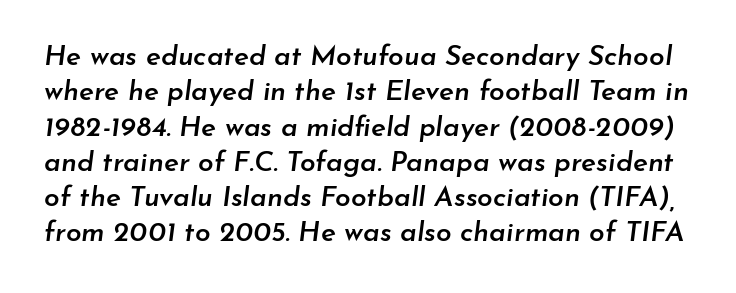
Would a proofreader flag this as italicized? Yes. The gap between lines stays unmarked. Is the letter spacing exaggerated? No — it looks like the ordinary default. The letters are semibold — heavier than regular but short of a full bold. You could not count columns in this text — the font is proportionally spaced.
